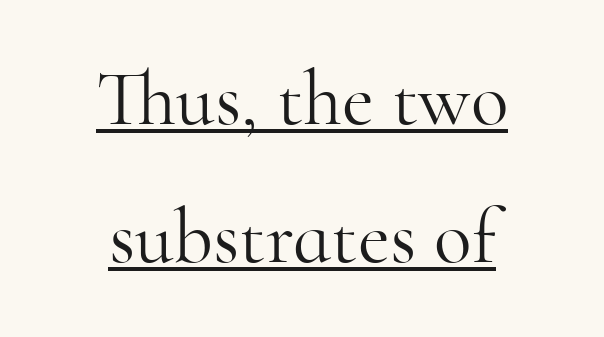
Q: Is the text bold? A: No.
Q: Is the text italic (slanted)? A: No, it is upright.
Q: Is the typeface a serif or a sans-serif typeface? A: Serif.
Q: Is the text underlined? A: Yes.
Q: How is the paragraph aligned? A: Centered.
Q: Is the spacing between letters normal or unusually wide? A: Normal.
Q: Width (condensed, normal, or wide)? A: Normal.
Q: Stroke contrast? A: High.
Q: x-height? A: Small.
Q: Monospaced? A: No.
